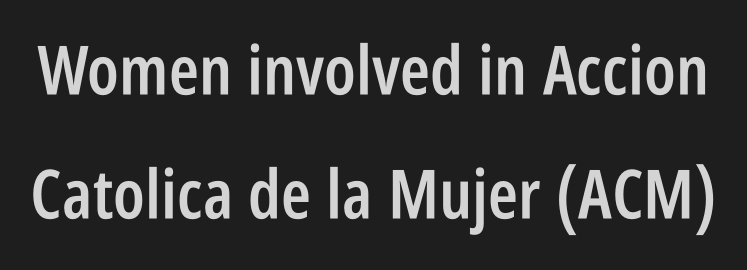
The image shows 68 px semibold, condensed sans-serif type, upright; set line spacing 1.83x, normal letter spacing, not underlined; low stroke contrast and a large x-height.
